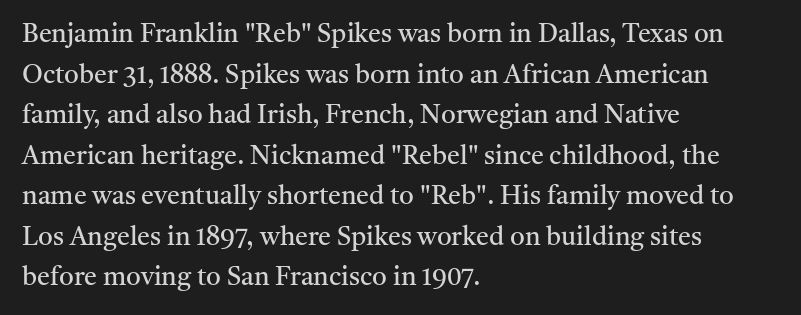
Q: Is the text bold? A: No.
Q: Is the text italic (slanted)? A: No, it is upright.
Q: Is the text underlined? A: No.
Q: How is the paragraph aligned? A: Left-aligned.
Q: Is the spacing between letters normal or unusually wide? A: Normal.
Q: Is the spacing between lines tight, normal or loose? A: Normal.
